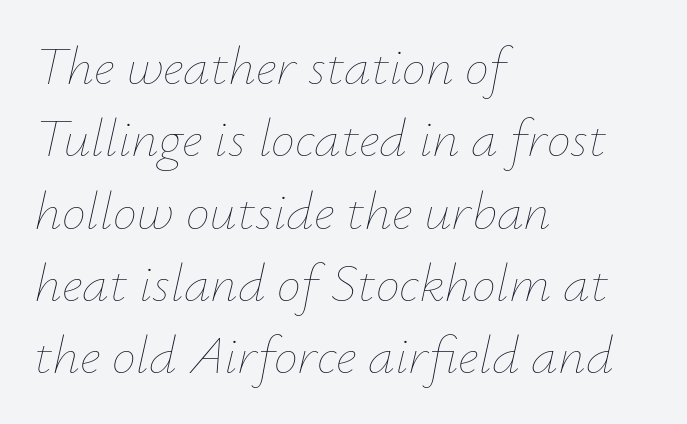
The paragraph shown leans on its left margin. How would I describe the line gaps? Plain and ordinary. There's an unmistakable incline to the writing here. Looks like regular typesetting: each glyph gets only the width it needs.
